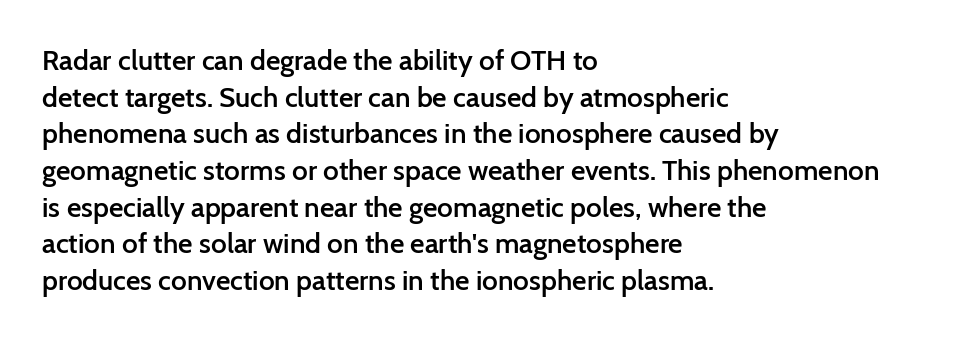
The image shows 28 px semibold sans-serif type, upright; set left-aligned, normal line spacing (1.31x), normal letter spacing, not underlined; low stroke contrast and a medium x-height.
